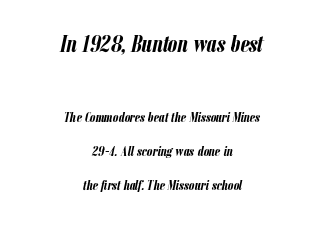
{"italic": "yes", "lean": "right", "slant_degrees": 12, "bold": "yes", "underline": "no", "align": "center", "line_spacing": "loose", "line_spacing_ratio": 2.41, "letter_spacing": "normal", "letter_spacing_em": 0.0, "larger_block": "first", "size_ratio": 1.71, "glyph_px": 24}
